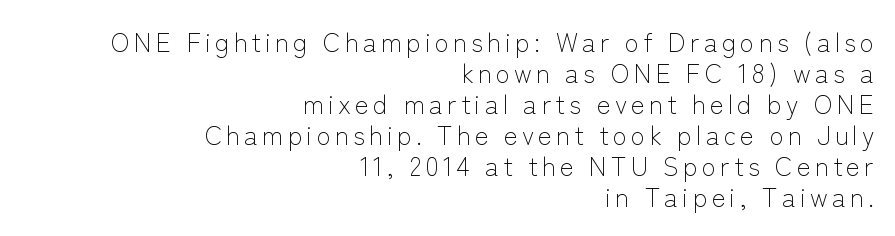
The image shows 26 px text type, upright; set right-aligned, line spacing 1.19x, not underlined.
